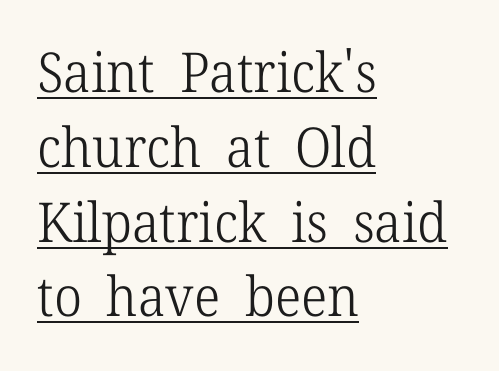
{"serif": "yes", "italic": "no", "bold": "no", "weight": "light", "width": "normal", "stroke_contrast": "low", "x_height": "medium", "monospaced": "no", "underline": "yes", "align": "left", "line_spacing": "normal", "line_spacing_ratio": 1.36, "letter_spacing": "normal", "letter_spacing_em": 0.0, "glyph_px": 55}
